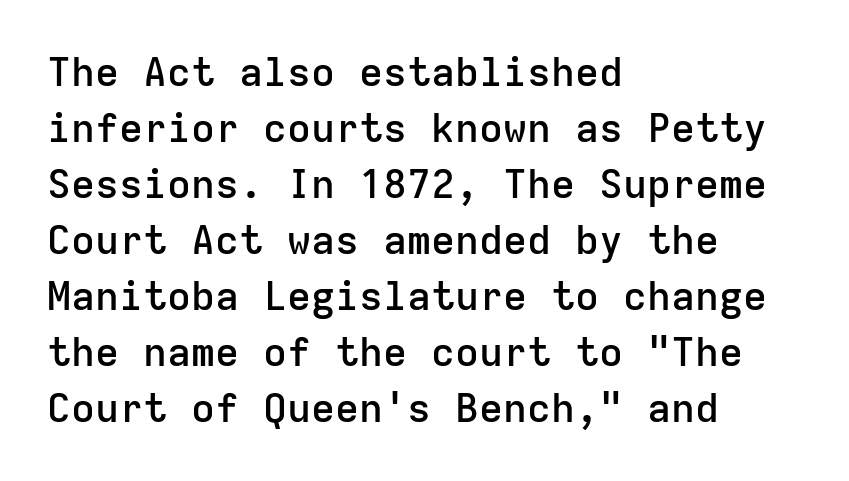
A typesetter would call this monospace, since all characters share one set width. The leading is moderate, giving the passage an even texture. Caption: standard tracking, unaltered. Note: no serifs on the glyphs. The typesetting leans somewhat heavy: a semibold.
